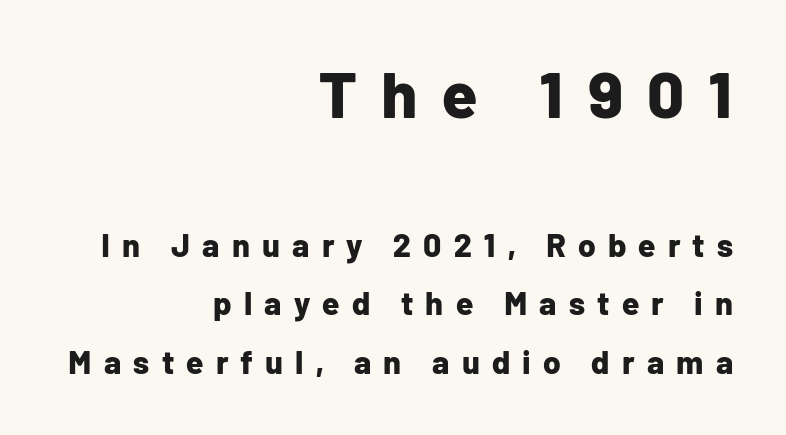
Q: Is the text bold? A: Yes.
Q: Is the text italic (slanted)? A: No, it is upright.
Q: Is the typeface a serif or a sans-serif typeface? A: Sans-serif.
Q: Is the text underlined? A: No.
Q: How is the paragraph aligned? A: Right-aligned.
Q: Is the spacing between letters normal or unusually wide? A: Unusually wide.
Q: Which block of text is set in a larger size, the first (top) or the second (bottom)? A: The first (top) one.
Q: Width (condensed, normal, or wide)? A: Normal.
Q: Stroke contrast? A: Low.
Q: x-height? A: Medium.
Q: Monospaced? A: No.
